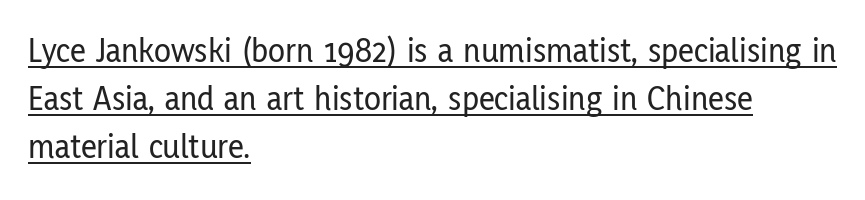
Q: Is the text italic (slanted)? A: No, it is upright.
Q: Is the typeface a serif or a sans-serif typeface? A: Sans-serif.
Q: Is the text underlined? A: Yes.
Q: How is the paragraph aligned? A: Left-aligned.
Q: Is the spacing between letters normal or unusually wide? A: Normal.
Q: Is the spacing between lines tight, normal or loose? A: Normal.
Q: Width (condensed, normal, or wide)? A: Condensed.
Q: Stroke contrast? A: Low.
Q: x-height? A: Medium.
Q: Monospaced? A: No.
